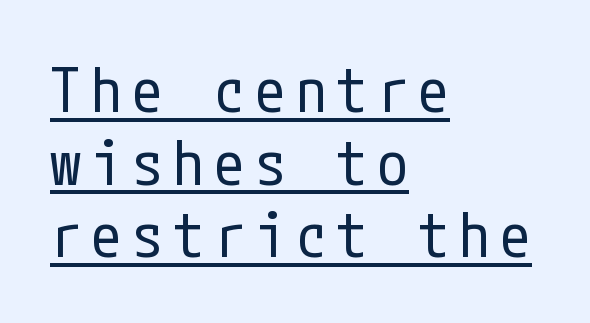
The image shows 62 px regular-weight, condensed sans-serif type, upright; set left-aligned, line spacing 1.17x, underlined; low stroke contrast and a medium x-height.
